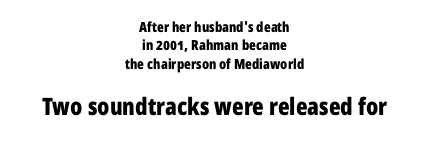
Q: Is the text bold? A: Yes.
Q: Is the text italic (slanted)? A: No, it is upright.
Q: Is the text underlined? A: No.
Q: How is the paragraph aligned? A: Centered.
Q: Is the spacing between letters normal or unusually wide? A: Normal.
Q: Is the spacing between lines tight, normal or loose? A: Normal.
Q: Which block of text is set in a larger size, the first (top) or the second (bottom)? A: The second (bottom) one.
